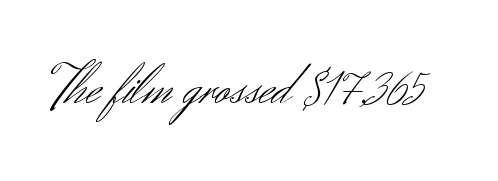
The image shows 58 px light sans-serif type; set normal letter spacing, not underlined; medium stroke contrast and a small x-height.
